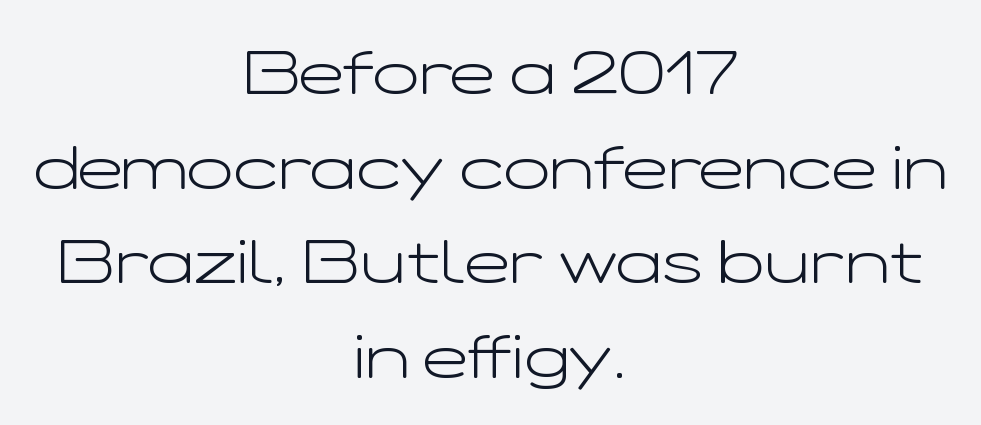
Q: Is the text bold? A: No.
Q: Is the text italic (slanted)? A: No, it is upright.
Q: Is the typeface a serif or a sans-serif typeface? A: Sans-serif.
Q: Is the text underlined? A: No.
Q: How is the paragraph aligned? A: Centered.
Q: Is the spacing between letters normal or unusually wide? A: Normal.
Q: Is the spacing between lines tight, normal or loose? A: Normal.
Q: Width (condensed, normal, or wide)? A: Wide.
Q: Stroke contrast? A: Low.
Q: x-height? A: Medium.
Q: Monospaced? A: No.
